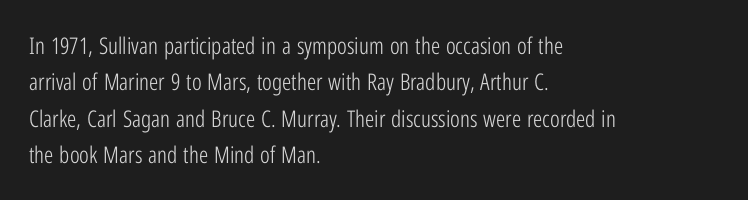
{"italic": "no", "bold": "no", "underline": "no", "align": "left", "line_spacing": "normal", "line_spacing_ratio": 1.58, "letter_spacing": "normal", "letter_spacing_em": 0.0, "glyph_px": 23}
